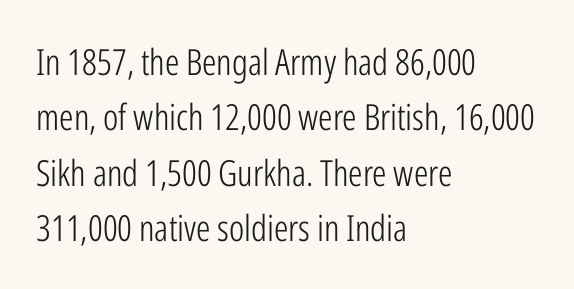
The image shows 36 px light, condensed sans-serif type, upright; set left-aligned, normal line spacing (1.54x), normal letter spacing, not underlined; low stroke contrast and a medium x-height.
